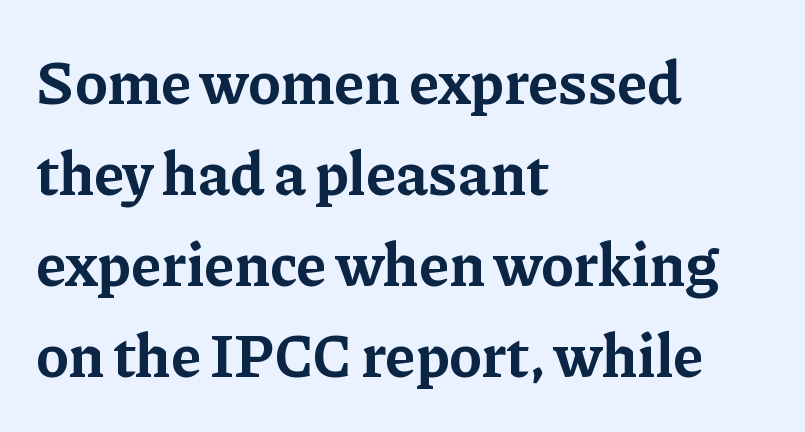
{"serif": "yes", "italic": "no", "bold": "yes", "weight": "bold", "width": "normal", "stroke_contrast": "low", "x_height": "medium", "monospaced": "no", "underline": "no", "align": "left", "line_spacing": "normal", "line_spacing_ratio": 1.49, "letter_spacing": "normal", "letter_spacing_em": 0.0, "glyph_px": 61}
